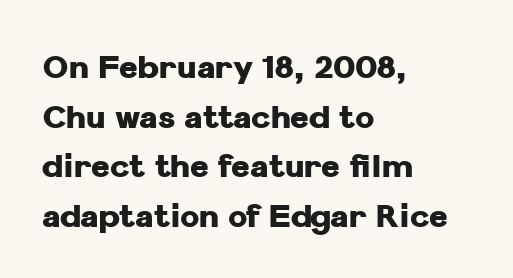
Is this a fixed-width face? No — the glyphs have proportional, varying widths. Typographic density is high because the face is bold. Words appear dense and cohesive because spacing is normal. If you measured baseline to baseline, you'd find a middling distance. In terms of posture, this sample is upright.
